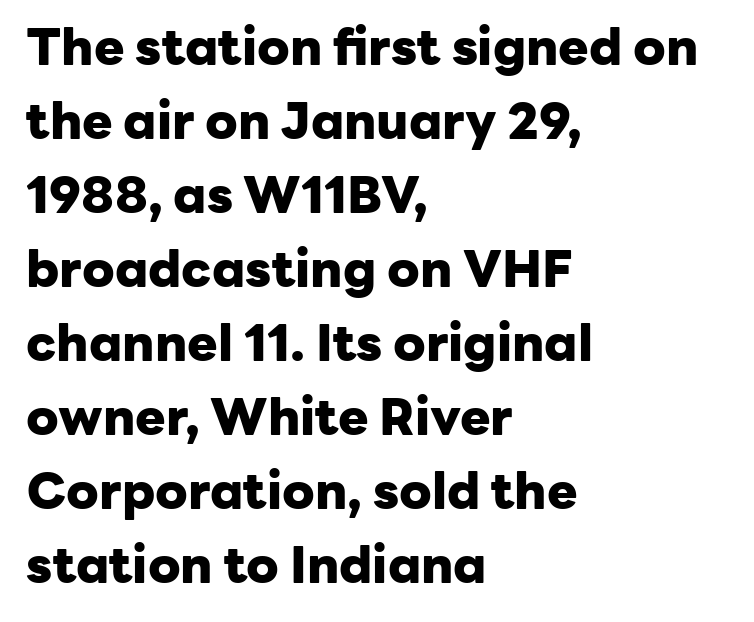
{"serif": "no", "italic": "no", "bold": "yes", "weight": "heavy", "width": "normal", "stroke_contrast": "low", "x_height": "medium", "monospaced": "no", "underline": "no", "align": "left", "line_spacing": "normal", "line_spacing_ratio": 1.45, "letter_spacing": "normal", "letter_spacing_em": 0.0, "glyph_px": 51}
